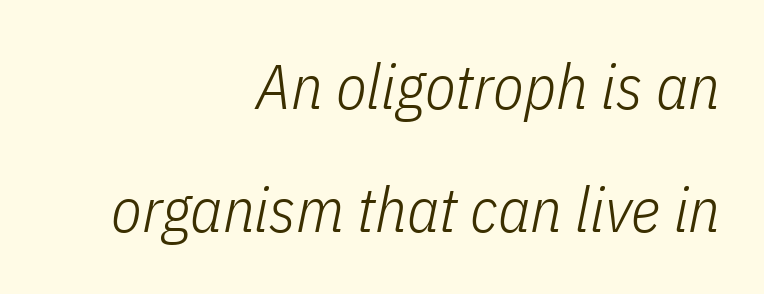
{"italic": "yes", "lean": "right", "slant_degrees": 11, "bold": "no", "weight": "light", "width": "condensed", "stroke_contrast": "low", "x_height": "medium", "monospaced": "no", "underline": "no", "align": "right", "line_spacing": "loose", "line_spacing_ratio": 1.95, "letter_spacing": "normal", "letter_spacing_em": 0.0, "glyph_px": 63}
